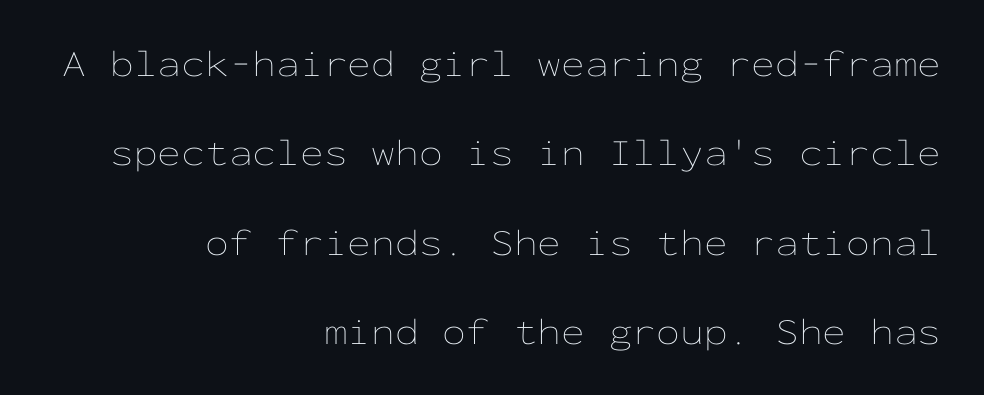
The image shows 38 px thin, wide type, upright, monospaced; set right-aligned, loose line spacing (2.35x), normal letter spacing, not underlined; low stroke contrast and a medium x-height.
